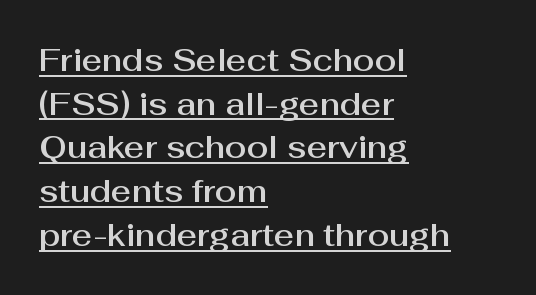
{"serif": "no", "italic": "no", "width": "normal", "stroke_contrast": "medium", "x_height": "medium", "monospaced": "no", "underline": "yes", "align": "left", "line_spacing": "normal", "line_spacing_ratio": 1.41, "letter_spacing": "normal", "letter_spacing_em": 0.0, "glyph_px": 31}
